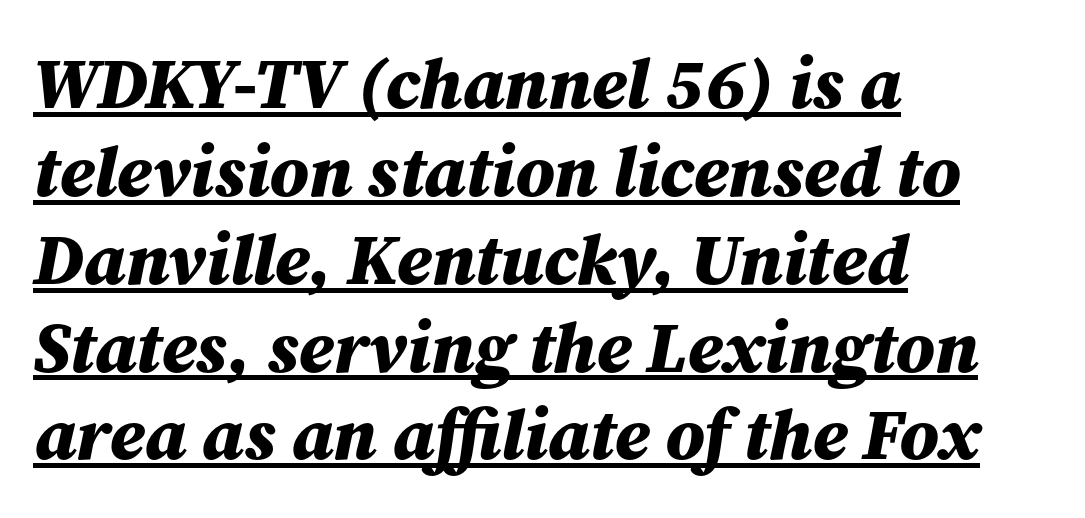
Q: Is the text bold? A: Yes.
Q: Is the text italic (slanted)? A: Yes, it leans right by about 12 degrees.
Q: Is the text underlined? A: Yes.
Q: How is the paragraph aligned? A: Left-aligned.
Q: Is the spacing between letters normal or unusually wide? A: Normal.
Q: Width (condensed, normal, or wide)? A: Normal.
Q: Stroke contrast? A: Medium.
Q: x-height? A: Medium.
Q: Monospaced? A: No.
